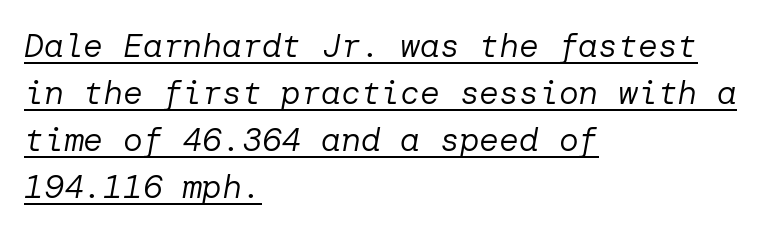
Q: Is the text bold? A: No.
Q: Is the text italic (slanted)? A: Yes, it leans right by about 10 degrees.
Q: Is the text underlined? A: Yes.
Q: How is the paragraph aligned? A: Left-aligned.
Q: Is the spacing between letters normal or unusually wide? A: Normal.
Q: Is the spacing between lines tight, normal or loose? A: Normal.
Q: Width (condensed, normal, or wide)? A: Normal.
Q: Stroke contrast? A: Low.
Q: x-height? A: Medium.
